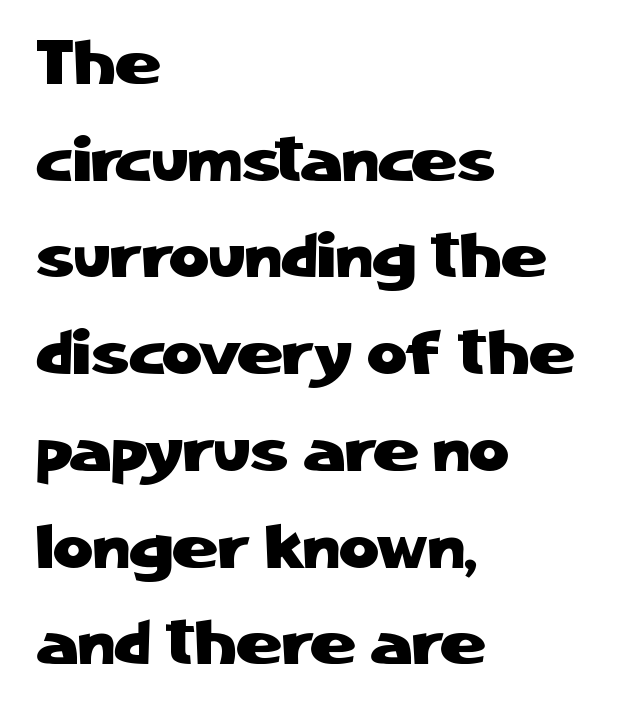
Q: Is the text italic (slanted)? A: No, it is upright.
Q: Is the typeface a serif or a sans-serif typeface? A: Sans-serif.
Q: Is the text underlined? A: No.
Q: How is the paragraph aligned? A: Left-aligned.
Q: Is the spacing between letters normal or unusually wide? A: Normal.
Q: Is the spacing between lines tight, normal or loose? A: Normal.
Q: Width (condensed, normal, or wide)? A: Normal.
Q: Stroke contrast? A: Low.
Q: x-height? A: Medium.
Q: Monospaced? A: No.
